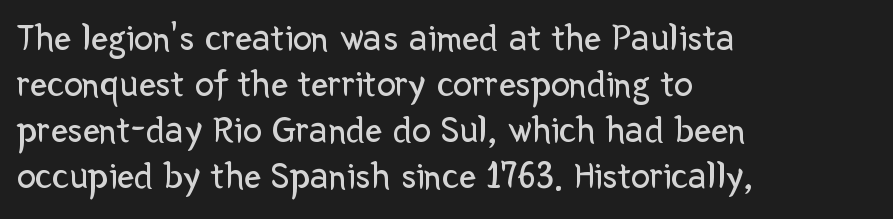
{"serif": "no", "italic": "no", "bold": "no", "weight": "regular", "width": "normal", "stroke_contrast": "low", "x_height": "medium", "monospaced": "no", "underline": "no", "align": "left", "line_spacing_ratio": 1.21, "letter_spacing": "normal", "letter_spacing_em": 0.0, "glyph_px": 38}
